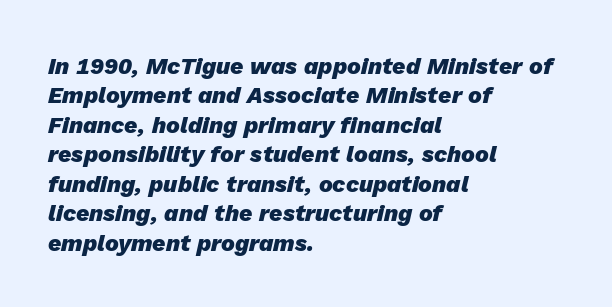
Glance below the letters and you will spot only blank space. Tracking here is standard; glyphs follow each other at the usual distance. Leading matches the norm, producing a regular column. These lines were composed using italics.
